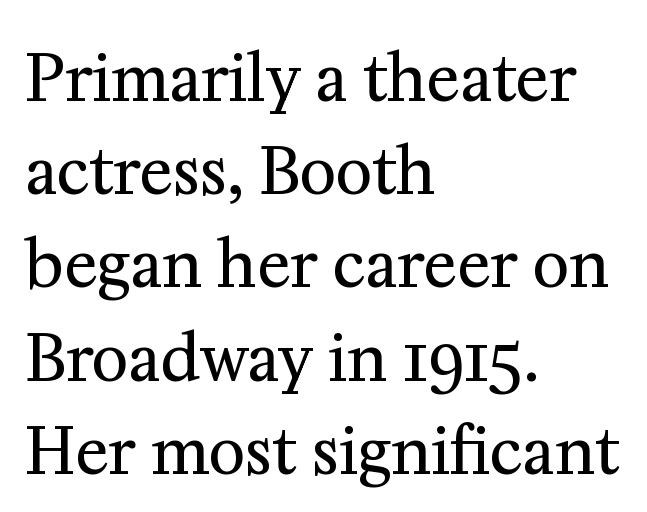
Q: Is the text bold? A: No.
Q: Is the text italic (slanted)? A: No, it is upright.
Q: Is the typeface a serif or a sans-serif typeface? A: Serif.
Q: Is the text underlined? A: No.
Q: How is the paragraph aligned? A: Left-aligned.
Q: Is the spacing between letters normal or unusually wide? A: Normal.
Q: Is the spacing between lines tight, normal or loose? A: Normal.
Q: Width (condensed, normal, or wide)? A: Normal.
Q: Stroke contrast? A: Medium.
Q: x-height? A: Medium.
Q: Monospaced? A: No.
